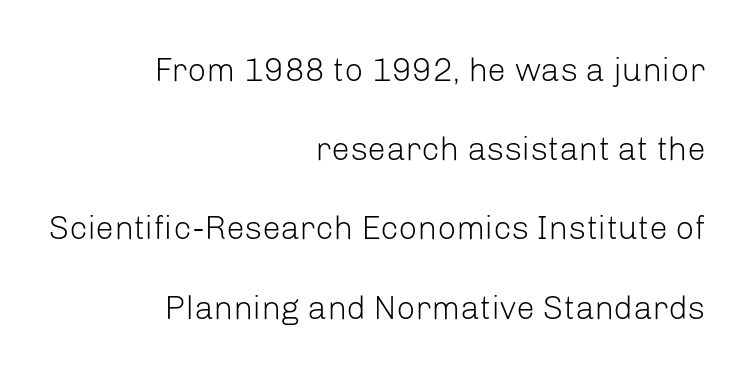
Q: Is the text bold? A: No.
Q: Is the text italic (slanted)? A: No, it is upright.
Q: Is the typeface a serif or a sans-serif typeface? A: Sans-serif.
Q: Is the text underlined? A: No.
Q: How is the paragraph aligned? A: Right-aligned.
Q: Is the spacing between letters normal or unusually wide? A: Normal.
Q: Is the spacing between lines tight, normal or loose? A: Loose.
Q: Width (condensed, normal, or wide)? A: Normal.
Q: Stroke contrast? A: Low.
Q: x-height? A: Medium.
Q: Monospaced? A: No.
